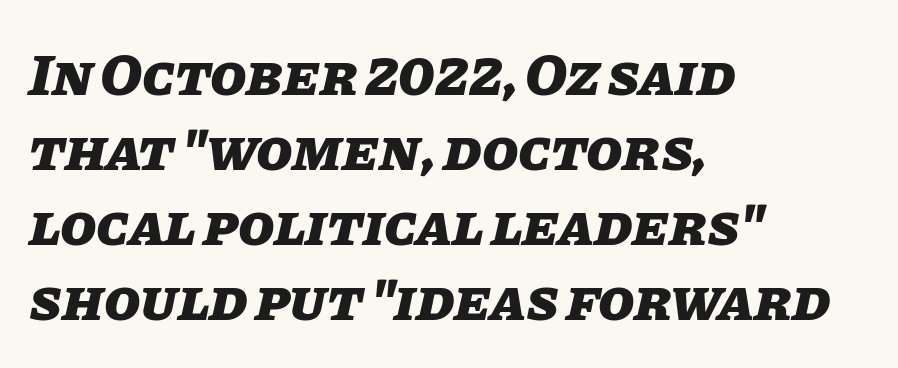
The gap between lines stays unmarked. You could not count columns in this text — the font is proportionally spaced. The font's italic variant was chosen for this text. The ragged edge is on the right, which tells us the setting is flush left.
